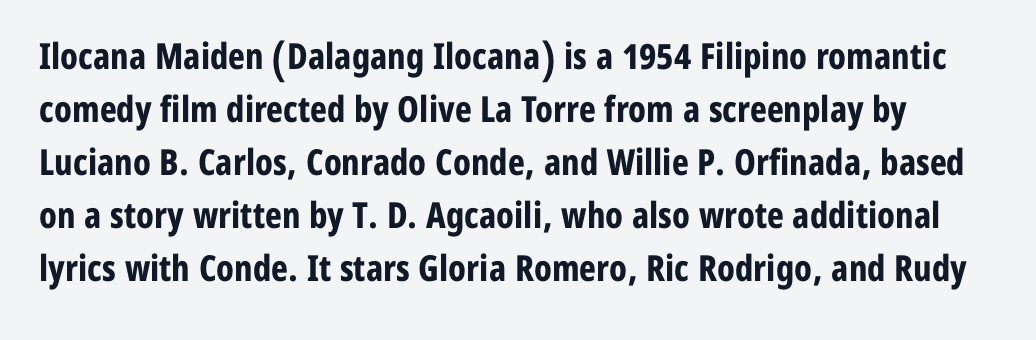
Q: Is the text bold? A: Yes.
Q: Is the text italic (slanted)? A: No, it is upright.
Q: Is the typeface a serif or a sans-serif typeface? A: Sans-serif.
Q: Is the text underlined? A: No.
Q: Is the spacing between letters normal or unusually wide? A: Normal.
Q: Is the spacing between lines tight, normal or loose? A: Normal.
Q: Width (condensed, normal, or wide)? A: Condensed.
Q: Stroke contrast? A: Low.
Q: x-height? A: Medium.
Q: Monospaced? A: No.
